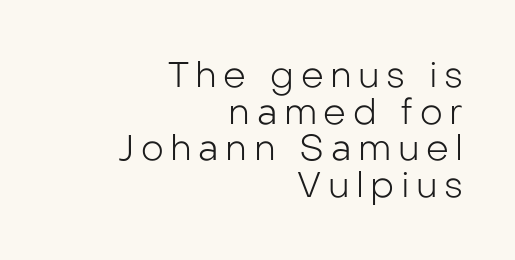
Q: Is the text bold? A: No.
Q: Is the text italic (slanted)? A: No, it is upright.
Q: Is the typeface a serif or a sans-serif typeface? A: Sans-serif.
Q: Is the text underlined? A: No.
Q: How is the paragraph aligned? A: Right-aligned.
Q: Is the spacing between lines tight, normal or loose? A: Tight.
Q: Width (condensed, normal, or wide)? A: Normal.
Q: Stroke contrast? A: Low.
Q: x-height? A: Medium.
Q: Monospaced? A: No.
